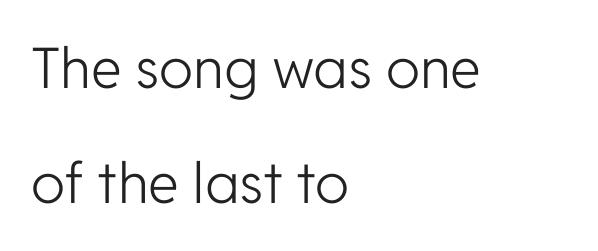
The gaps between neighbouring characters are ordinary and unremarkable. Quick note: interline space is abundant. These lines stack with their left ends in a neat column. Rendered with straight, roman letterforms. These lines are rendered in a variable-pitch font. Type style note: lacks serifs.
